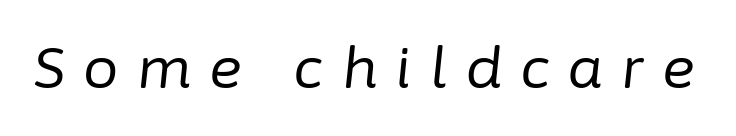
Q: Is the text bold? A: No.
Q: Is the text italic (slanted)? A: Yes, it leans right by about 6 degrees.
Q: Is the text underlined? A: No.
Q: Is the spacing between letters normal or unusually wide? A: Unusually wide.
Q: Width (condensed, normal, or wide)? A: Normal.
Q: Stroke contrast? A: Low.
Q: x-height? A: Medium.
Q: Monospaced? A: No.
